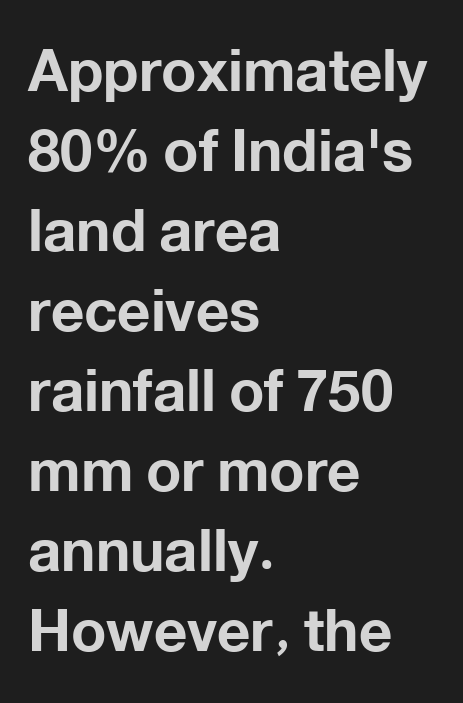
The image shows 58 px bold sans-serif type, upright; set left-aligned, normal line spacing (1.38x), normal letter spacing, not underlined; low stroke contrast and a medium x-height.
